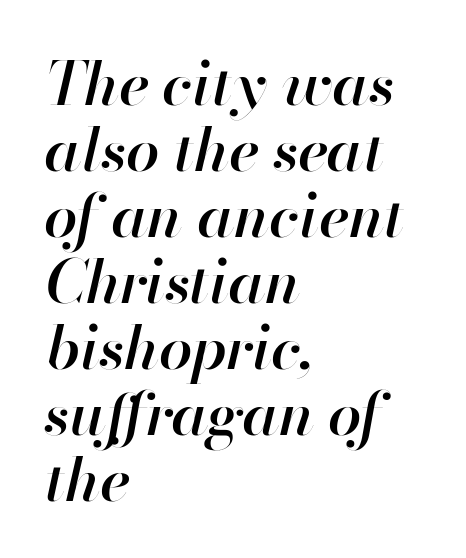
Q: Is the text bold? A: Semi-bold.
Q: Is the text italic (slanted)? A: Yes, it leans right by about 13 degrees.
Q: Is the text underlined? A: No.
Q: How is the paragraph aligned? A: Left-aligned.
Q: Is the spacing between letters normal or unusually wide? A: Normal.
Q: Is the spacing between lines tight, normal or loose? A: Tight.
Q: Width (condensed, normal, or wide)? A: Normal.
Q: Stroke contrast? A: High.
Q: x-height? A: Small.
Q: Monospaced? A: No.
